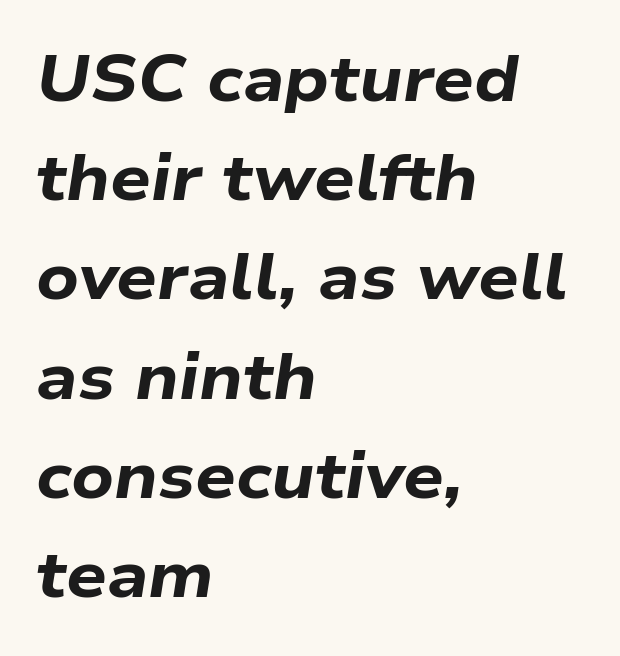
The image shows 64 px bold, wide type, italic (leaning right); set left-aligned, normal line spacing (1.55x), normal letter spacing, not underlined; low stroke contrast and a medium x-height.
